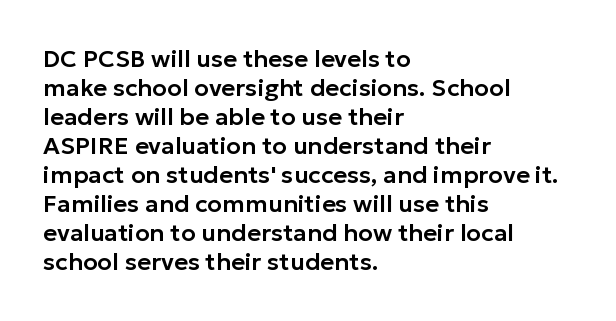
The area under the type is left untouched. Is the block centered? No — it sits flush against the left margin. Default kerning and tracking; the words read as compact shapes. Is there any slant? The stems are plumb.
